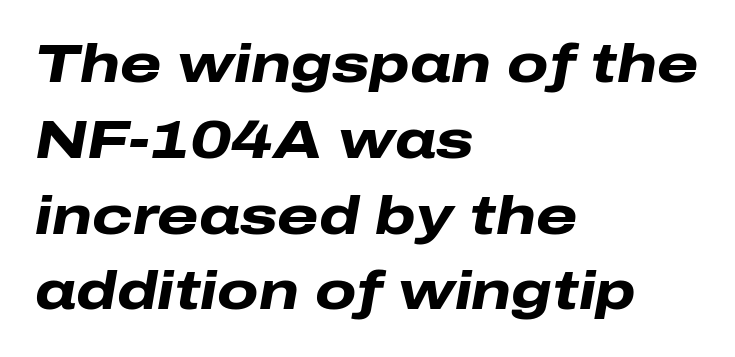
{"italic": "yes", "lean": "right", "slant_degrees": 10, "bold": "yes", "weight": "heavy", "width": "wide", "stroke_contrast": "low", "x_height": "medium", "monospaced": "no", "underline": "no", "align": "left", "line_spacing": "normal", "line_spacing_ratio": 1.43, "letter_spacing": "normal", "letter_spacing_em": 0.0, "glyph_px": 53}
